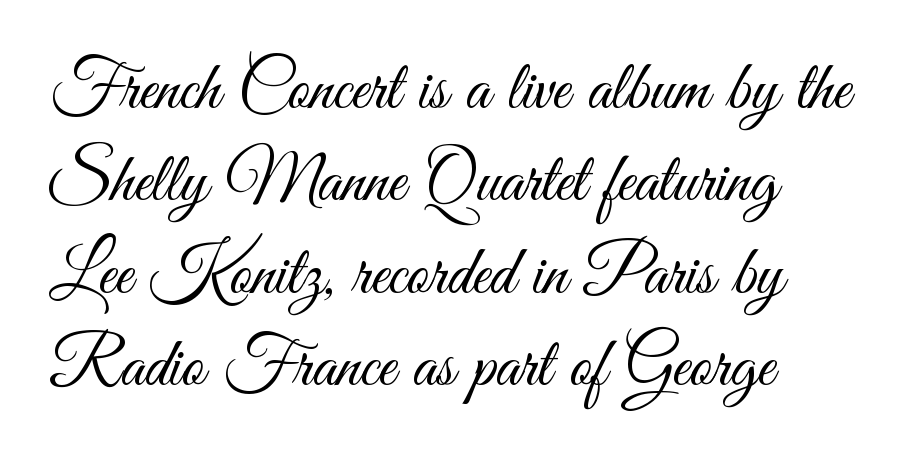
The lines in this sample share a left origin and differ only in where they stop. There is no visible air inserted between adjacent glyphs. Character widths vary here, with narrow letters taking less room than wide ones. Summary of weight: not heavy and not bold.
